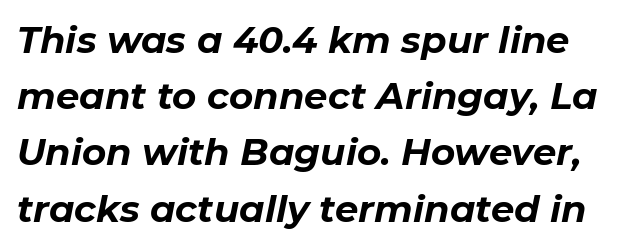
The rendering applies a slant to the glyphs. Honestly, the row spacing looks completely unremarkable. Plain, unruled lines of type. These lines carry a lot of weight — the face is fully bold.
